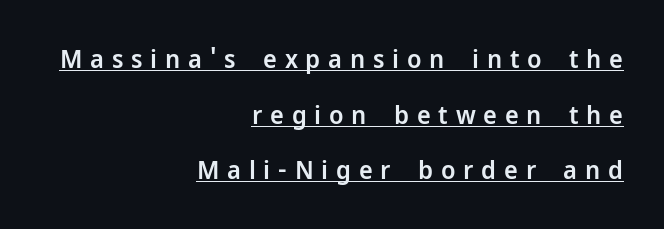
Which margin do the lines hug? The right one — the left edge is uneven. The passage shown stacks its lines with a broad gap. The rendered words wear a rule along their underside. Characters follow at a spacing far wider than the type designer built in. Weight: semibold (demi). Posture: upright roman.
